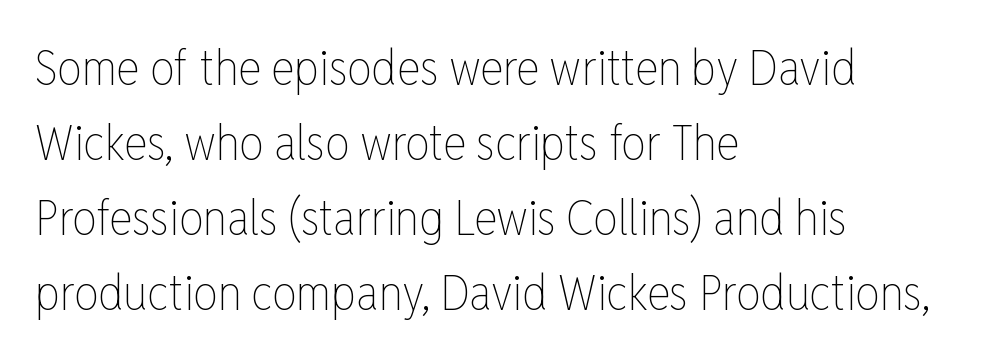
The image shows 49 px thin, condensed type, upright; set left-aligned, normal line spacing (1.53x), normal letter spacing, not underlined; low stroke contrast and a medium x-height.
